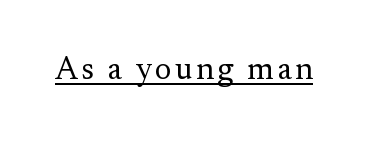
Q: Is the text bold? A: No.
Q: Is the text italic (slanted)? A: No, it is upright.
Q: Is the typeface a serif or a sans-serif typeface? A: Serif.
Q: Is the text underlined? A: Yes.
Q: Width (condensed, normal, or wide)? A: Normal.
Q: Stroke contrast? A: Medium.
Q: x-height? A: Small.
Q: Monospaced? A: No.
